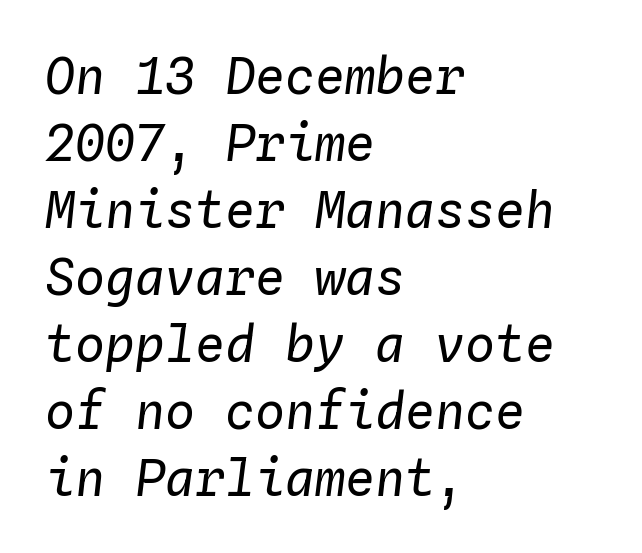
Check under the words: just untouched page. The space between consecutive lines is moderate. The gaps between neighbouring characters are ordinary and unremarkable. Stroke mass is kept to a normal reading level or below. Each letter, wide or thin by design, is forced into the same width here.
